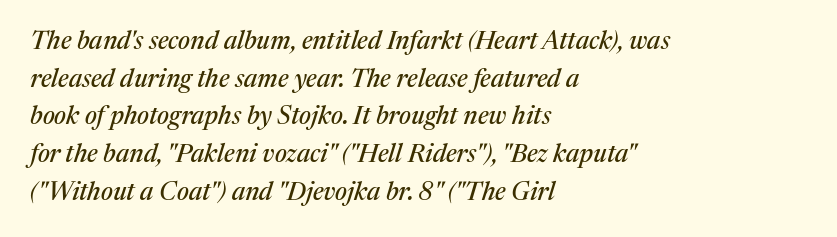
Q: Is the text italic (slanted)? A: Yes, it leans right by about 17 degrees.
Q: Is the text underlined? A: No.
Q: How is the paragraph aligned? A: Left-aligned.
Q: Is the spacing between letters normal or unusually wide? A: Normal.
Q: Is the spacing between lines tight, normal or loose? A: Normal.
